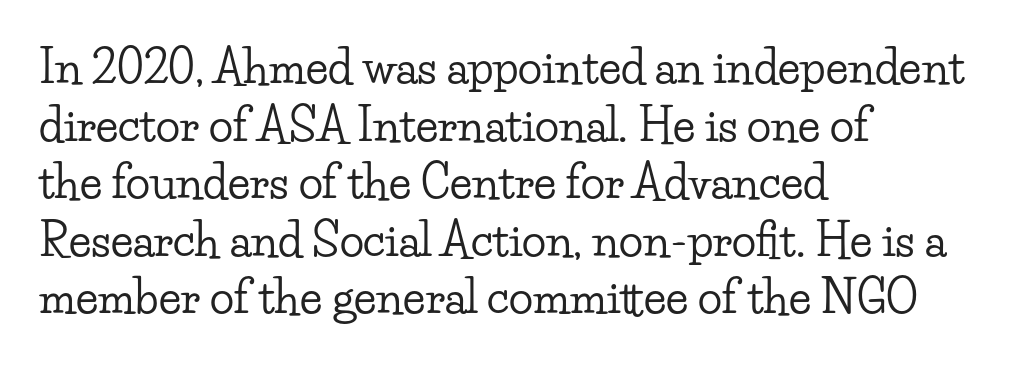
The image shows 45 px wide serif type, upright; set left-aligned, normal line spacing (1.28x), normal letter spacing, not underlined; low stroke contrast and a small x-height.
